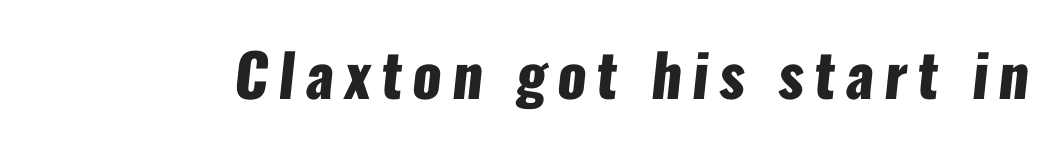
Note the varied advance widths — an 'i' is clearly narrower than an 'm'. Descenders hang freely into open space. Typographically, this falls in the sans-serif category. Plenty of ink on the page — the face is bold.
